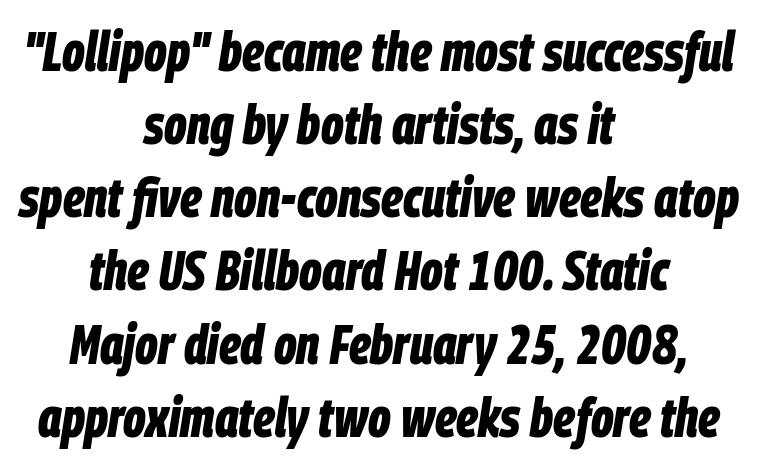
The axis of the letterforms is tilted away from vertical. Summary of vertical rhythm: regular, with standard interline spacing. This sample has the flowing, uneven cadence of proportional lettering. A clean baseline with only descenders dipping below it. Notice how the passage keeps no hard edge, just a central spine.
